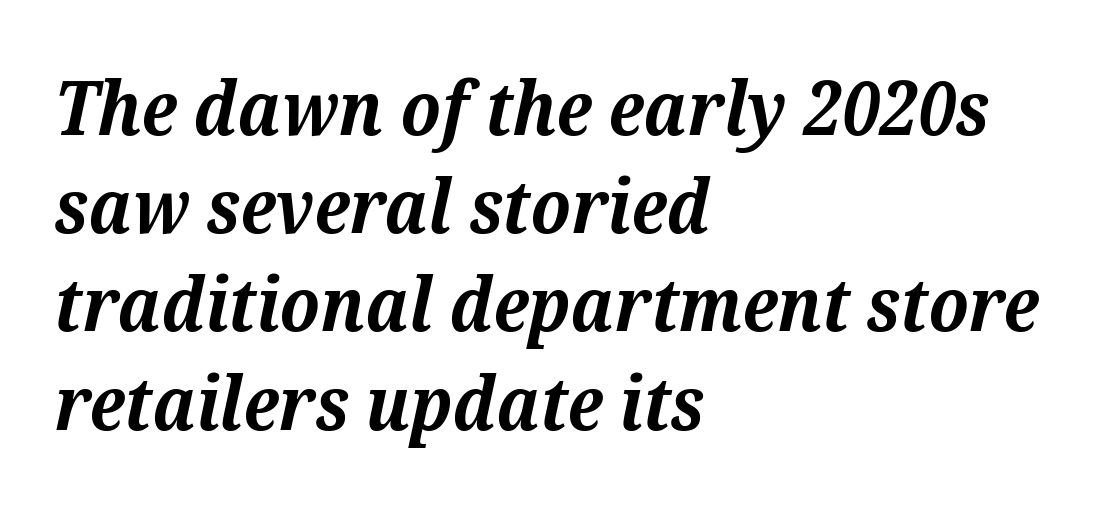
Underlining? Definitely not there. This is oblique type, the kind used for emphasis or titles. Proportional: the letters do not fall into vertical columns. Caption: standard tracking, unaltered. Serifs: yes, visible at the terminals of the letterforms. The text block is weighted toward the left margin, trailing off unevenly rightward.
